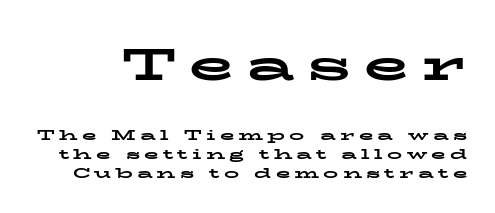
The image shows 46 px bold, wide serif type, upright; set normal line spacing (1.26x), unusually wide letter spacing (+0.28 em), not underlined; the first (top) block is 3.07x larger; low stroke contrast and a medium x-height.
